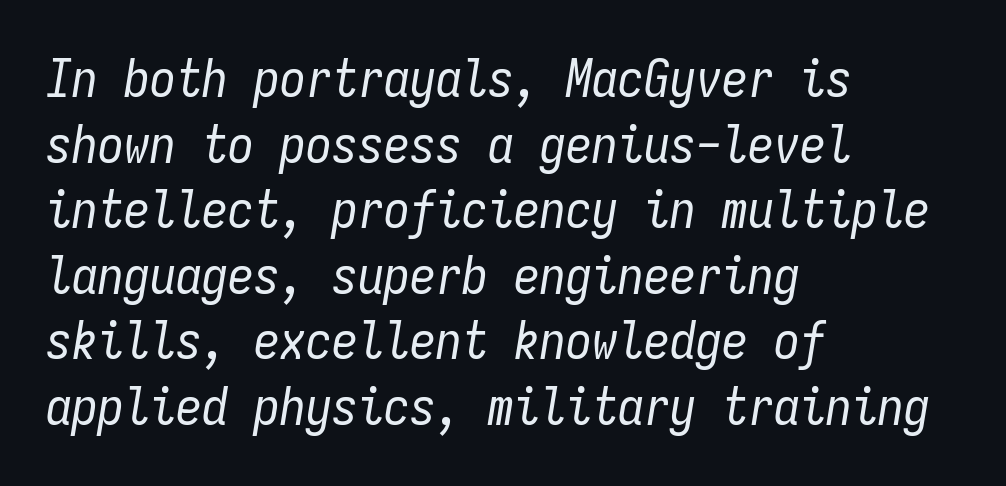
The face used here has a pronounced slope to its letters. A light-to-regular cut is what we see here. Here the designer chose a console-style face with uniform glyph widths. Which margin do the lines hug? The left one — the right edge is uneven. Descenders are the only things crossing below the line.
